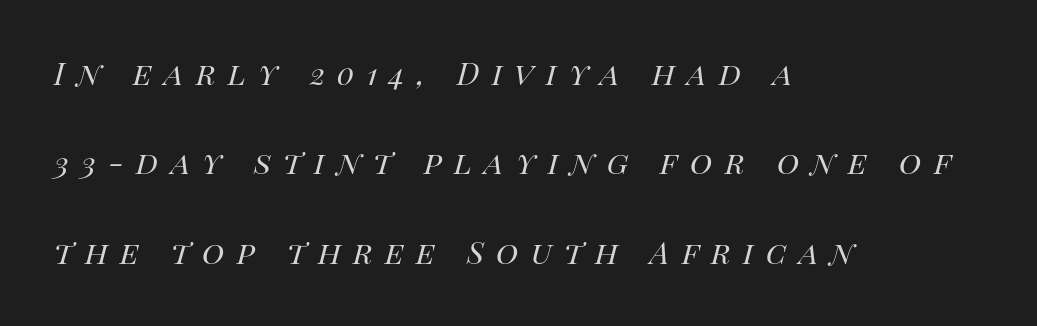
{"italic": "yes", "lean": "right", "slant_degrees": 14, "bold": "no", "weight": "regular", "width": "normal", "stroke_contrast": "high", "x_height": "large", "monospaced": "no", "underline": "no", "align": "left", "line_spacing": "loose", "line_spacing_ratio": 2.35, "letter_spacing": "wide", "letter_spacing_em": 0.32, "glyph_px": 38}
